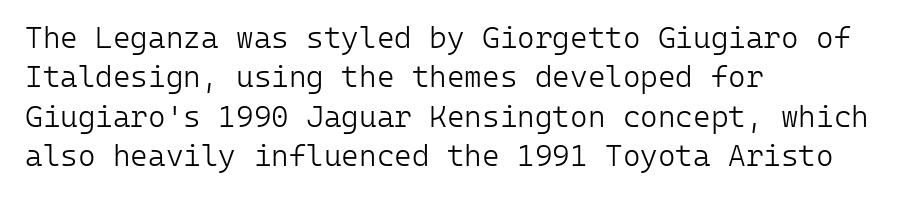
This is roman type, the default non-slanted kind. The glyphs in this specimen are sans serif. Layout note: lines flush left. Do the characters align in a grid? Yes, the font is monospaced. Between one letter and the next there's only the usual sliver of space.
